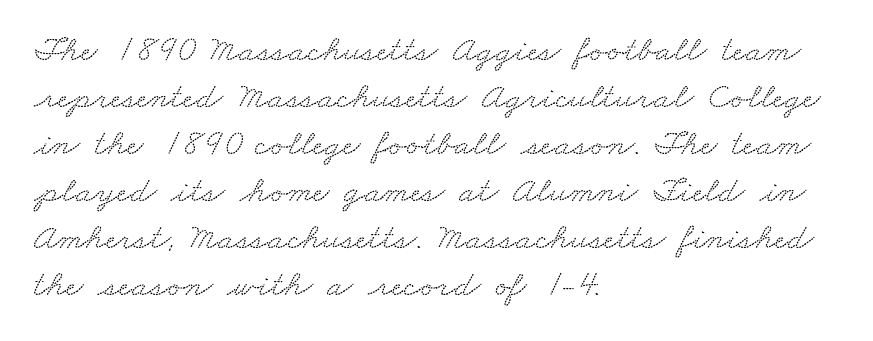
Q: Is the text underlined? A: No.
Q: How is the paragraph aligned? A: Left-aligned.
Q: Is the spacing between letters normal or unusually wide? A: Normal.
Q: Is the spacing between lines tight, normal or loose? A: Normal.
Q: Width (condensed, normal, or wide)? A: Wide.
Q: Stroke contrast? A: Low.
Q: x-height? A: Small.
Q: Monospaced? A: No.
